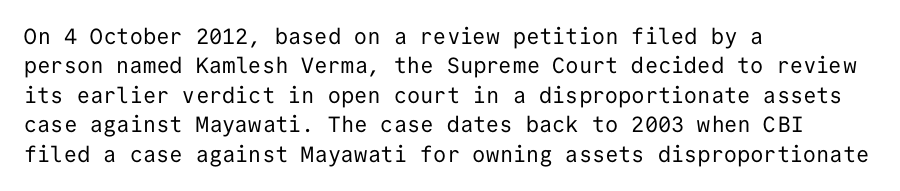
{"italic": "no", "bold": "no", "underline": "no", "align": "left", "line_spacing": "normal", "line_spacing_ratio": 1.34, "letter_spacing": "normal", "letter_spacing_em": 0.0, "glyph_px": 22}
